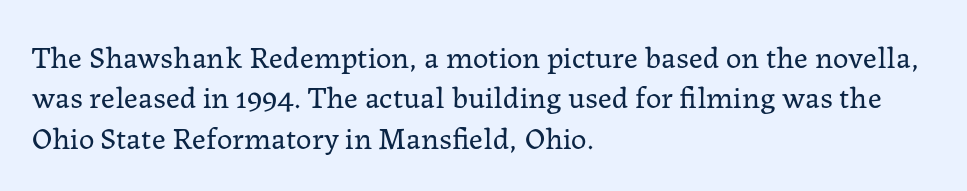
The image shows 31 px regular-weight serif type, upright; set left-aligned, normal line spacing (1.3x), normal letter spacing, not underlined; low stroke contrast and a medium x-height.
